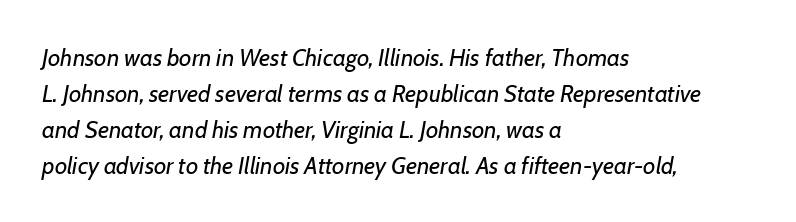
The image shows 24 px text type, italic (leaning right); set left-aligned, normal line spacing (1.5x), normal letter spacing, not underlined.
